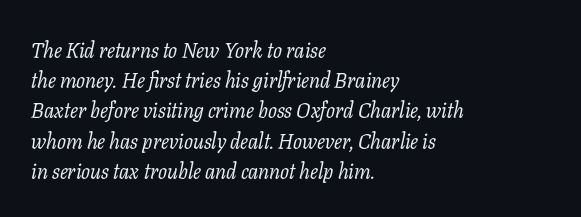
The image shows 21 px text type, italic (leaning right); set left-aligned, normal line spacing (1.44x), normal letter spacing, not underlined.
